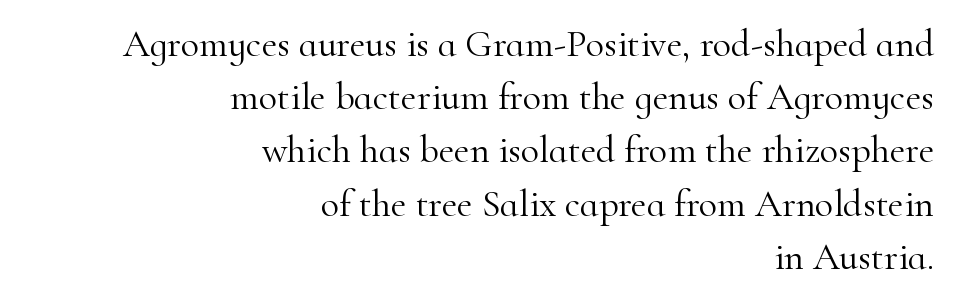
Interline gaps are of average width in this sample. Each letter keeps its own natural width here, so spacing adapts to shape. Descenders are the only things crossing below the line. The axis of the letterforms is exactly vertical.
